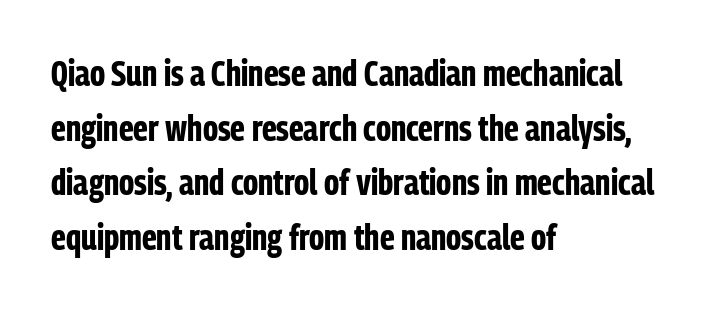
The image shows 36 px bold, condensed sans-serif type, upright; set left-aligned, normal line spacing (1.52x), normal letter spacing, not underlined; low stroke contrast and a medium x-height.
